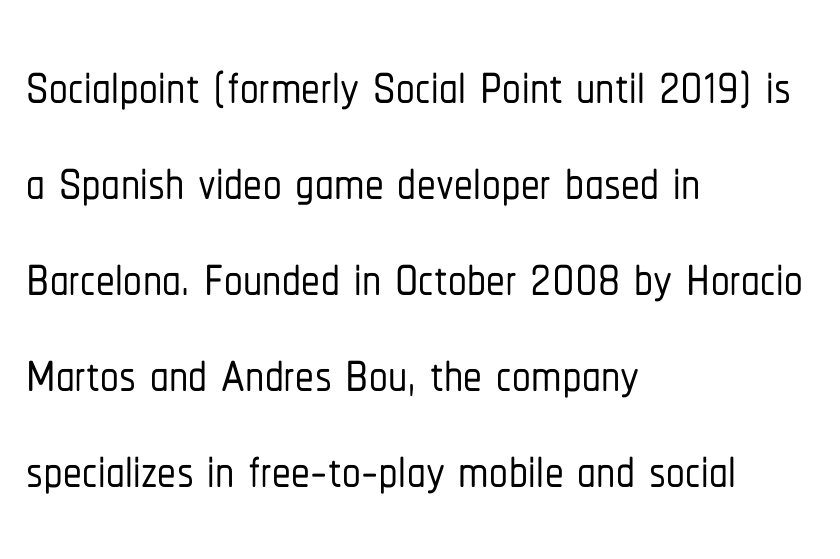
Looks like regular typesetting: each glyph gets only the width it needs. The letters sit at their default tracking, neither squeezed nor spread. Leftover space on each line is placed entirely after the last word. Serifs: no, the terminals of the letterforms are clean. The lines sit at an ordinary, default distance from one another.
